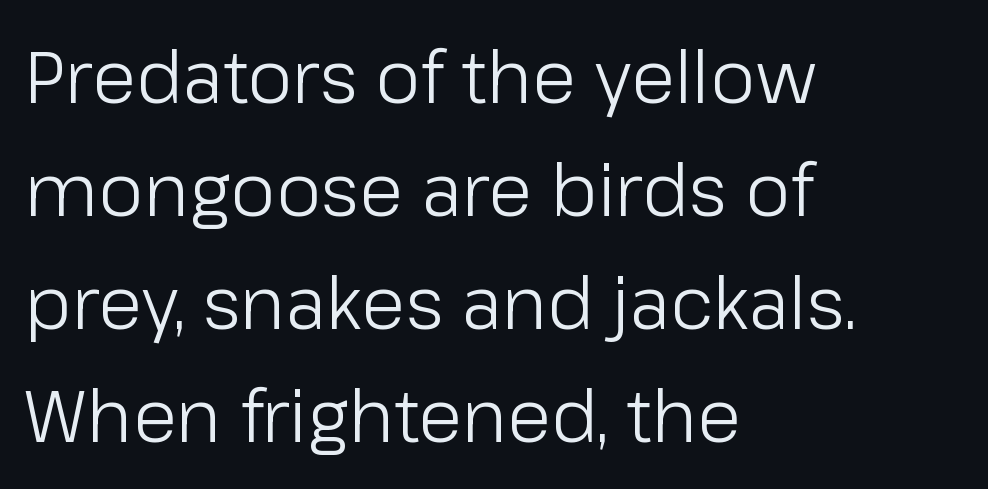
No chunkiness to these letters — they're not bold. The passage shown has conventional tracking throughout. Regular leading. These lines are set flush left with a ragged right edge. If you drew a line through each stem, it would be perfectly vertical.
